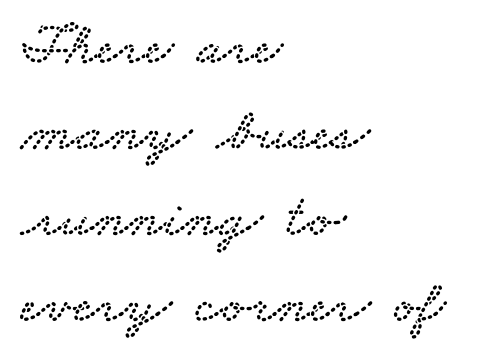
{"serif": "yes", "width": "wide", "stroke_contrast": "low", "x_height": "small", "monospaced": "no", "underline": "no", "align": "left", "line_spacing": "normal", "line_spacing_ratio": 1.41, "letter_spacing": "normal", "letter_spacing_em": 0.0, "glyph_px": 61}
